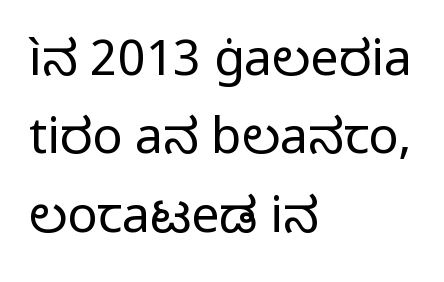
The image shows 50 px regular-weight sans-serif type, upright; set left-aligned, normal line spacing (1.57x), normal letter spacing, not underlined; low stroke contrast and a medium x-height.
